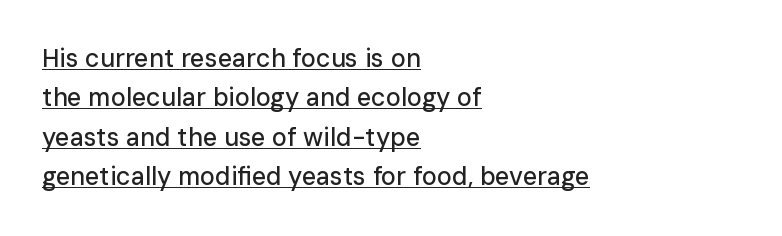
The image shows 25 px text type, upright; set left-aligned, normal line spacing (1.58x), normal letter spacing, underlined.
